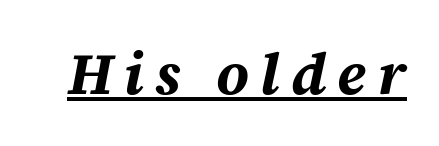
{"italic": "yes", "lean": "right", "slant_degrees": 12, "bold": "yes", "weight": "bold", "width": "normal", "stroke_contrast": "medium", "x_height": "medium", "monospaced": "no", "underline": "yes", "glyph_px": 59}
